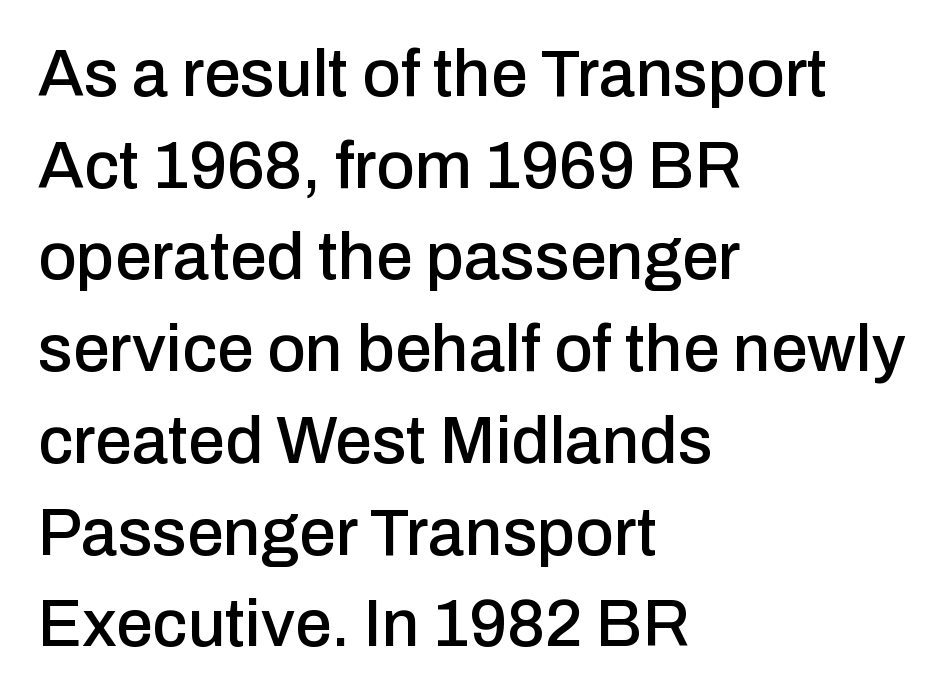
Looks like regular typesetting: each glyph gets only the width it needs. It's the straight-up-and-down kind of type. Are there feet on the stems? There aren't — it's a sans. The line-height multiplier appears to be the usual default. These lines keep a tight, regular rhythm from letter to letter. The passage shown is not underscored anywhere.
